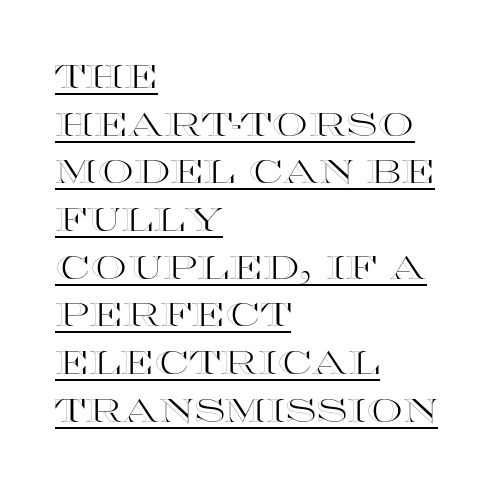
Layout note: lines flush left. Notice how a bar underscores the lettering throughout. The face used here is proportionally spaced, like ordinary book or web type. Is there any slant? The stems are plumb. Short note: letters normally spaced.
